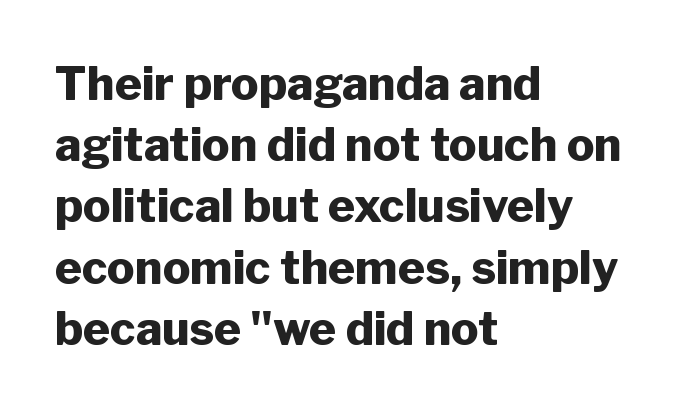
{"serif": "no", "italic": "no", "bold": "yes", "weight": "heavy", "width": "normal", "stroke_contrast": "low", "x_height": "medium", "monospaced": "no", "underline": "no", "align": "left", "line_spacing": "normal", "line_spacing_ratio": 1.33, "letter_spacing": "normal", "letter_spacing_em": 0.0, "glyph_px": 46}
